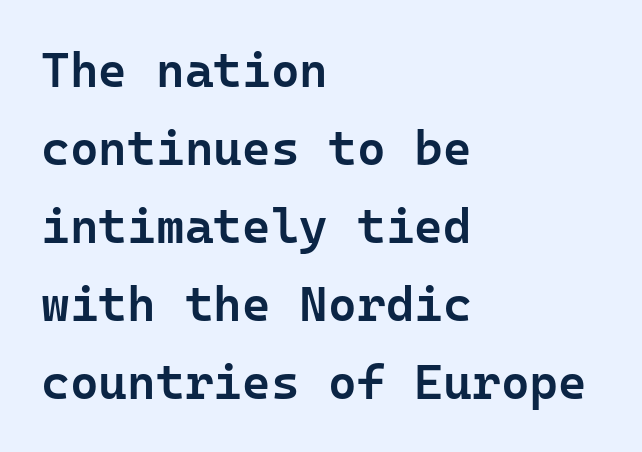
The letters carry no serifs — their stems end cleanly without finishing strokes. This is the in-between weight designers call semibold or demi. Characters follow at the spacing the type designer built in. Does the copy run flush right? No — it runs flush left.
